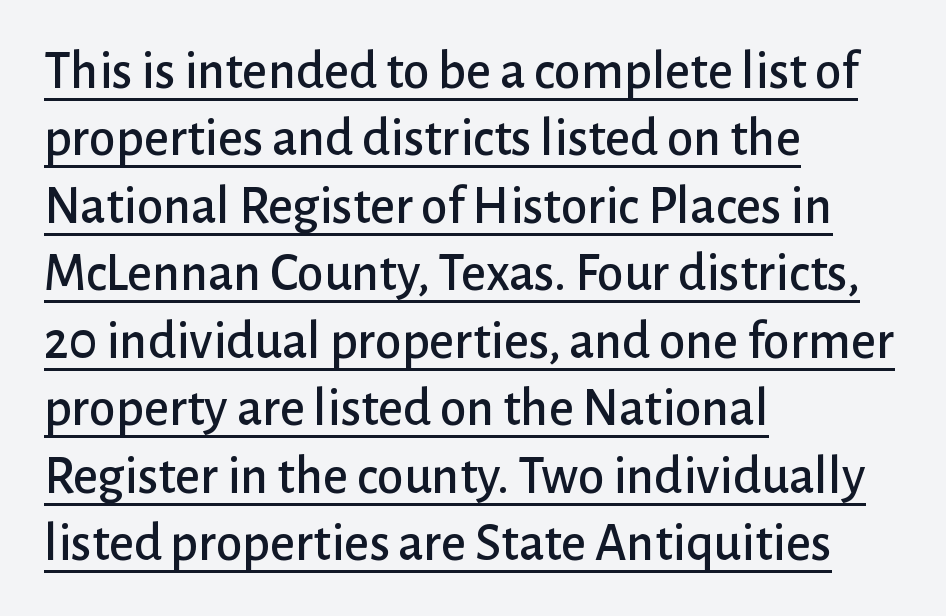
Q: Is the text italic (slanted)? A: No, it is upright.
Q: Is the typeface a serif or a sans-serif typeface? A: Sans-serif.
Q: Is the text underlined? A: Yes.
Q: How is the paragraph aligned? A: Left-aligned.
Q: Is the spacing between letters normal or unusually wide? A: Normal.
Q: Is the spacing between lines tight, normal or loose? A: Normal.
Q: Width (condensed, normal, or wide)? A: Normal.
Q: Stroke contrast? A: Low.
Q: x-height? A: Medium.
Q: Monospaced? A: No.
